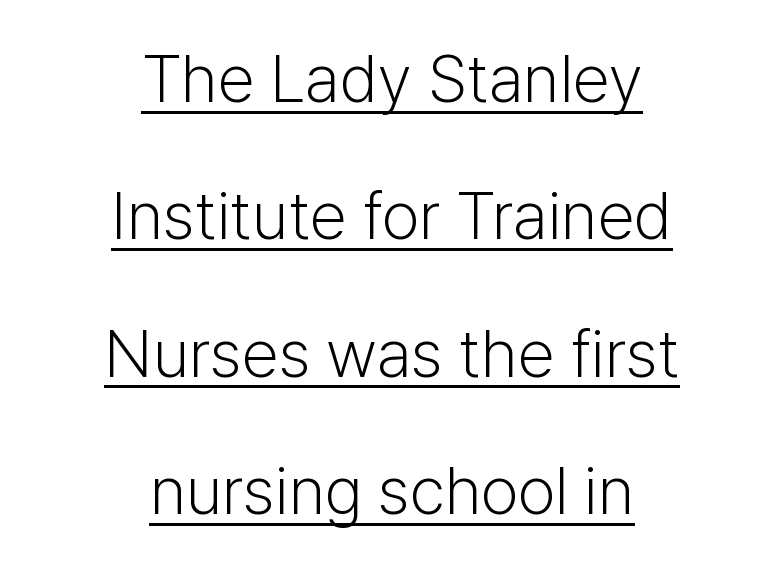
Note the varied advance widths — an 'i' is clearly narrower than an 'm'. Is there an underline? Yes — a line sits under the letters. Is the letter spacing exaggerated? No — it looks like the ordinary default. Interline gaps are noticeably wide in this sample. The rendering shows plain stroke endings on the letterforms — a sans-serif design. The lines in this sample share a center point and differ in where they start and stop.
